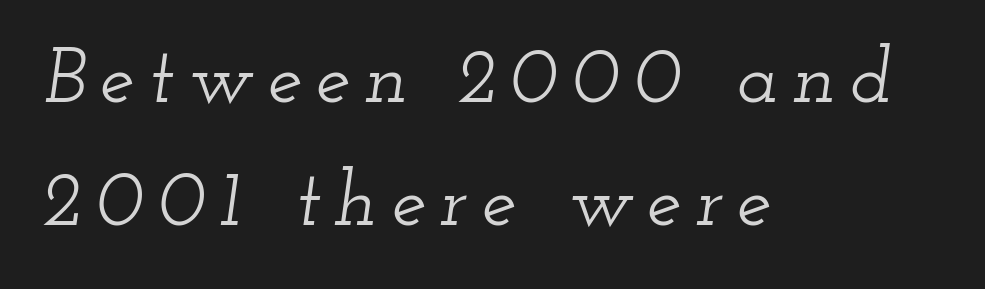
The image shows 78 px wide serif type, italic (leaning right); set left-aligned, normal line spacing (1.58x), not underlined; low stroke contrast and a small x-height.
